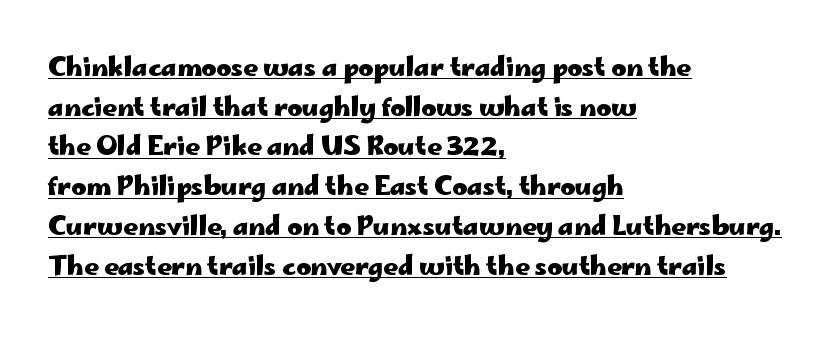
The image shows 25 px bold type, upright; set left-aligned, normal line spacing (1.59x), normal letter spacing, underlined.
